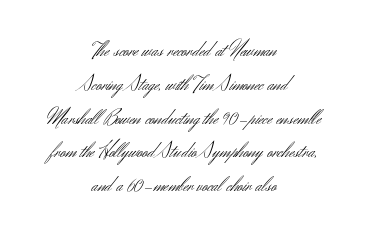
{"bold": "no", "underline": "no", "align": "center", "line_spacing": "normal", "line_spacing_ratio": 1.61, "letter_spacing": "normal", "letter_spacing_em": 0.0, "glyph_px": 21}
